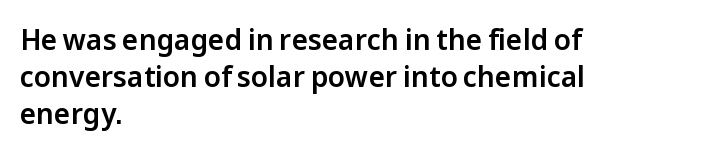
The setting favours the left margin, as ordinary paragraphs usually do. Note the varied advance widths — an 'i' is clearly narrower than an 'm'. It's the straight-up-and-down kind of type. These lines sit exactly where default settings would place them.
